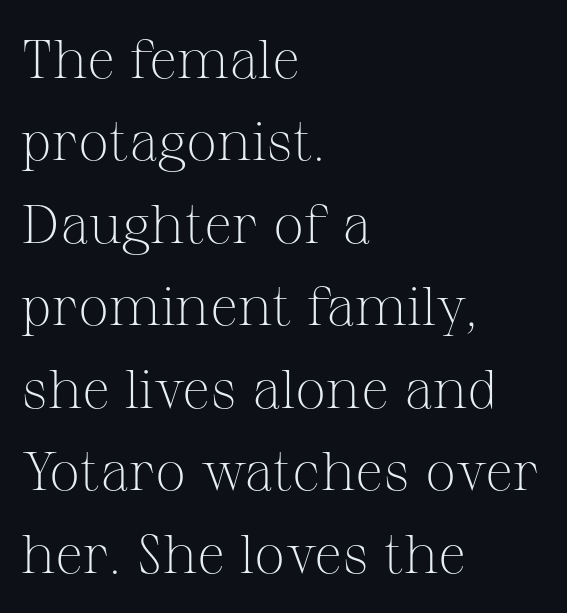
The image shows 55 px light serif type, upright; set left-aligned, normal line spacing (1.5x), normal letter spacing, not underlined; medium stroke contrast and a medium x-height.
